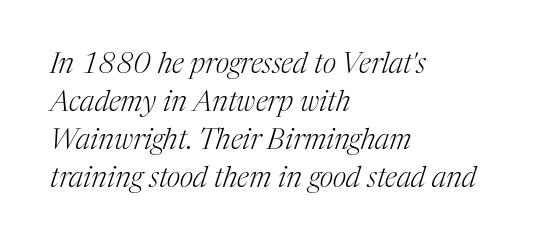
{"serif": "yes", "italic": "yes", "lean": "right", "slant_degrees": 17, "bold": "no", "weight": "light", "width": "normal", "stroke_contrast": "medium", "x_height": "medium", "monospaced": "no", "underline": "no", "align": "left", "line_spacing": "normal", "line_spacing_ratio": 1.31, "letter_spacing": "normal", "letter_spacing_em": 0.0, "glyph_px": 29}
